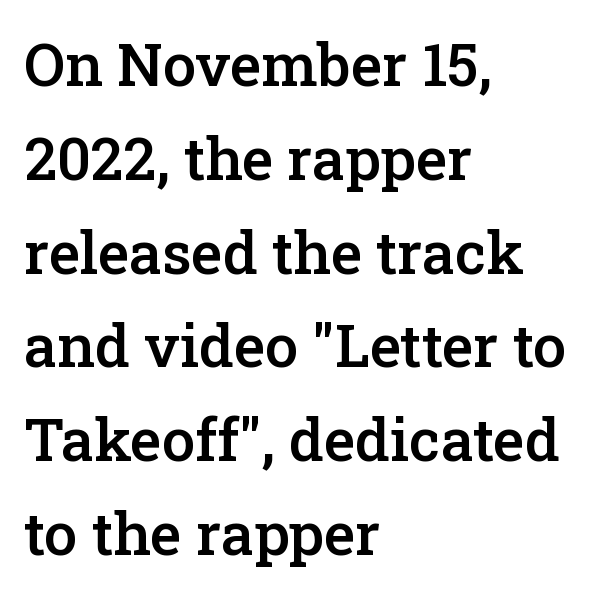
The image shows 59 px semibold serif type, upright; set left-aligned, normal line spacing (1.59x), normal letter spacing, not underlined; low stroke contrast and a medium x-height.
